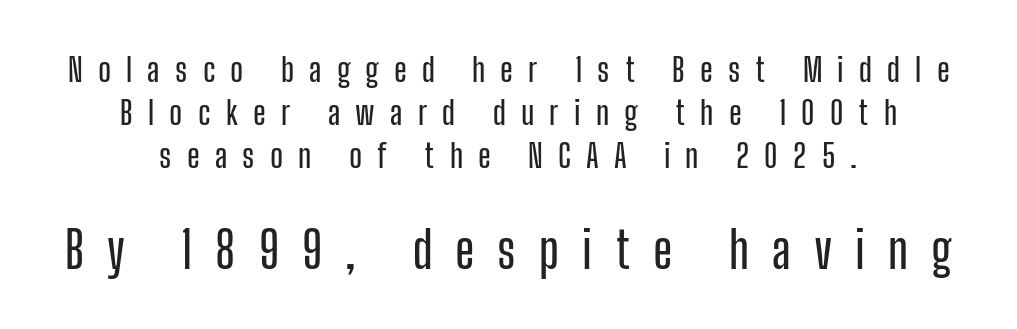
{"serif": "no", "italic": "no", "width": "condensed", "stroke_contrast": "low", "x_height": "medium", "monospaced": "no", "underline": "no", "align": "center", "line_spacing": "normal", "line_spacing_ratio": 1.31, "letter_spacing": "wide", "letter_spacing_em": 0.46, "larger_block": "second", "size_ratio": 1.52, "glyph_px": 50}
